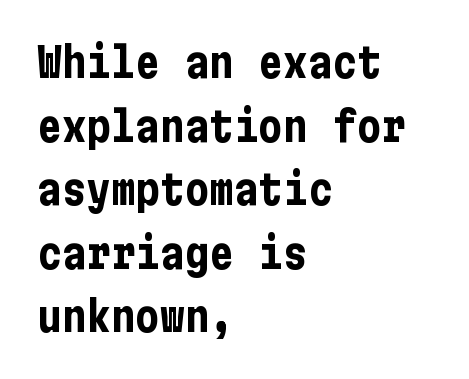
Caption: standard tracking, unaltered. Summary of vertical rhythm: regular, with standard interline spacing. Left-aligned paragraph, ragged on the right. On the weight axis this lands at bold, roughly 700.
